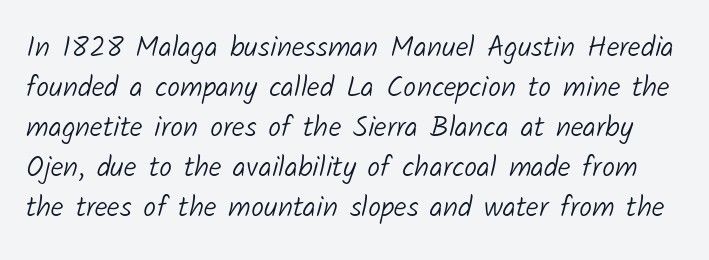
{"serif": "no", "bold": "no", "weight": "light", "width": "normal", "stroke_contrast": "low", "x_height": "medium", "monospaced": "no", "underline": "no", "line_spacing": "normal", "line_spacing_ratio": 1.38, "letter_spacing": "normal", "letter_spacing_em": 0.0, "glyph_px": 29}
